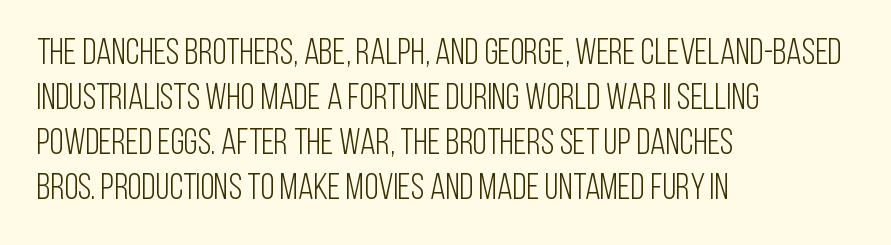
Q: Is the text bold? A: No.
Q: Is the text italic (slanted)? A: No, it is upright.
Q: Is the typeface a serif or a sans-serif typeface? A: Sans-serif.
Q: Is the text underlined? A: No.
Q: How is the paragraph aligned? A: Left-aligned.
Q: Is the spacing between letters normal or unusually wide? A: Normal.
Q: Is the spacing between lines tight, normal or loose? A: Normal.
Q: Width (condensed, normal, or wide)? A: Condensed.
Q: Stroke contrast? A: Low.
Q: x-height? A: Large.
Q: Monospaced? A: No.
